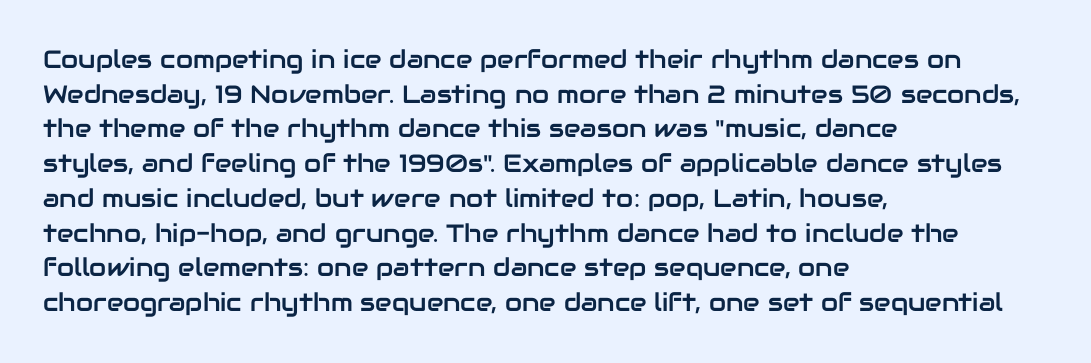
The image shows 25 px text type, upright; set left-aligned, normal line spacing (1.39x), normal letter spacing, not underlined.
